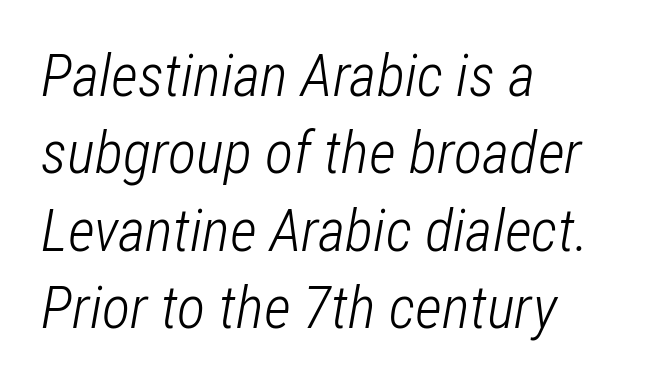
{"italic": "yes", "lean": "right", "slant_degrees": 12, "bold": "no", "weight": "light", "width": "condensed", "stroke_contrast": "low", "x_height": "medium", "monospaced": "no", "underline": "no", "align": "left", "line_spacing": "normal", "line_spacing_ratio": 1.31, "letter_spacing": "normal", "letter_spacing_em": 0.0, "glyph_px": 59}
